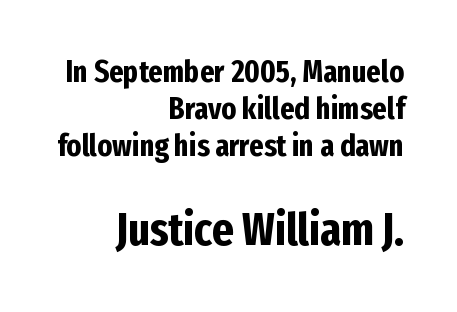
The image shows 46 px bold, condensed sans-serif type, upright; set right-aligned, line spacing 1.2x, normal letter spacing, not underlined; the second (bottom) block is 1.48x larger; low stroke contrast and a medium x-height.
